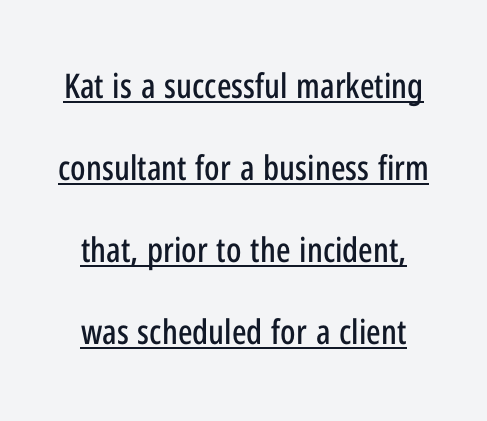
{"serif": "no", "italic": "no", "width": "condensed", "stroke_contrast": "low", "x_height": "medium", "monospaced": "no", "underline": "yes", "align": "center", "line_spacing": "loose", "line_spacing_ratio": 2.41, "letter_spacing": "normal", "letter_spacing_em": 0.0, "glyph_px": 34}
